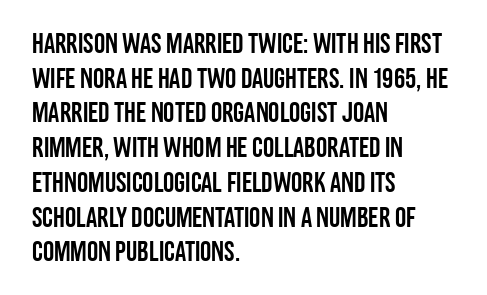
In CSS terms this would be text-align: left. A sans-serif font was chosen for this passage. Tracking here is standard; glyphs follow each other at the usual distance. You could not count columns in this text — the font is proportionally spaced. A roman cut, with each character standing at attention. Nobody drew a line under any word here.
